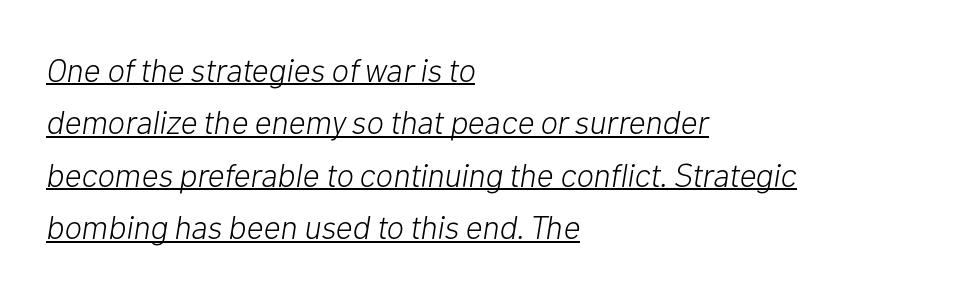
Q: Is the text bold? A: No.
Q: Is the text italic (slanted)? A: Yes, it leans right by about 10 degrees.
Q: Is the text underlined? A: Yes.
Q: How is the paragraph aligned? A: Left-aligned.
Q: Is the spacing between letters normal or unusually wide? A: Normal.
Q: Is the spacing between lines tight, normal or loose? A: Normal.
Q: Width (condensed, normal, or wide)? A: Normal.
Q: Stroke contrast? A: Low.
Q: x-height? A: Medium.
Q: Monospaced? A: No.
